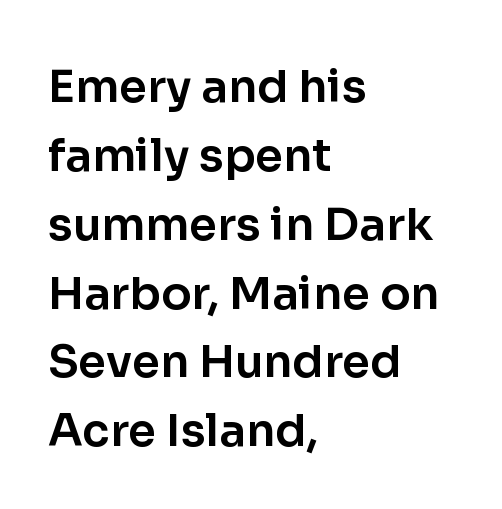
Q: Is the text italic (slanted)? A: No, it is upright.
Q: Is the typeface a serif or a sans-serif typeface? A: Sans-serif.
Q: Is the text underlined? A: No.
Q: How is the paragraph aligned? A: Left-aligned.
Q: Is the spacing between letters normal or unusually wide? A: Normal.
Q: Is the spacing between lines tight, normal or loose? A: Normal.
Q: Width (condensed, normal, or wide)? A: Normal.
Q: Stroke contrast? A: Low.
Q: x-height? A: Medium.
Q: Monospaced? A: No.
